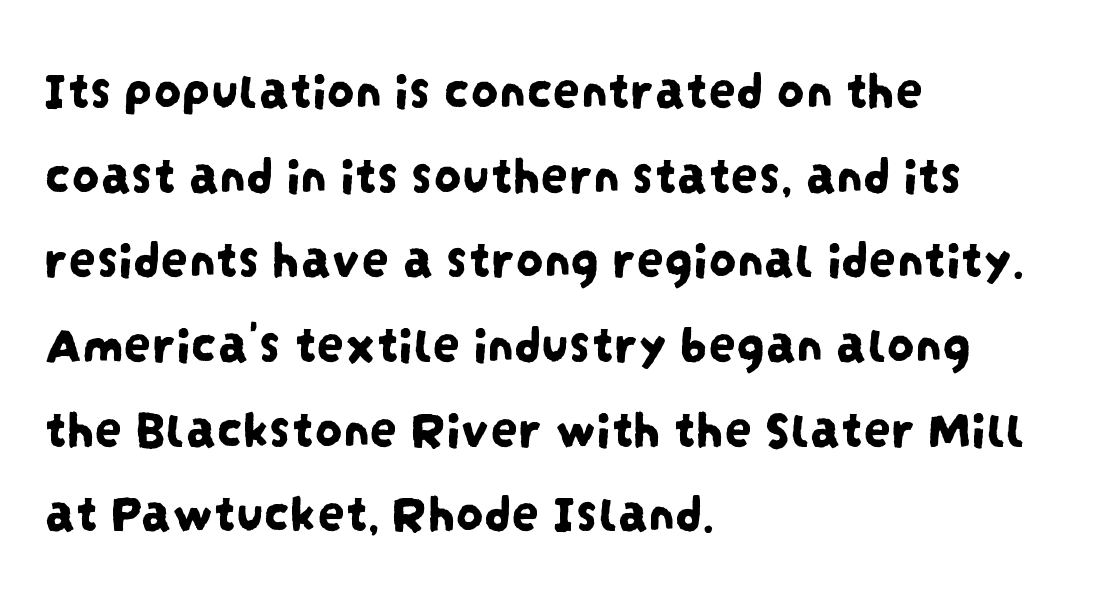
Regular leading. Beneath every word, the page is bare. Is this a fixed-width face? No — the glyphs have proportional, varying widths. Students, note that the glyphs here touch the page at normal intervals.
